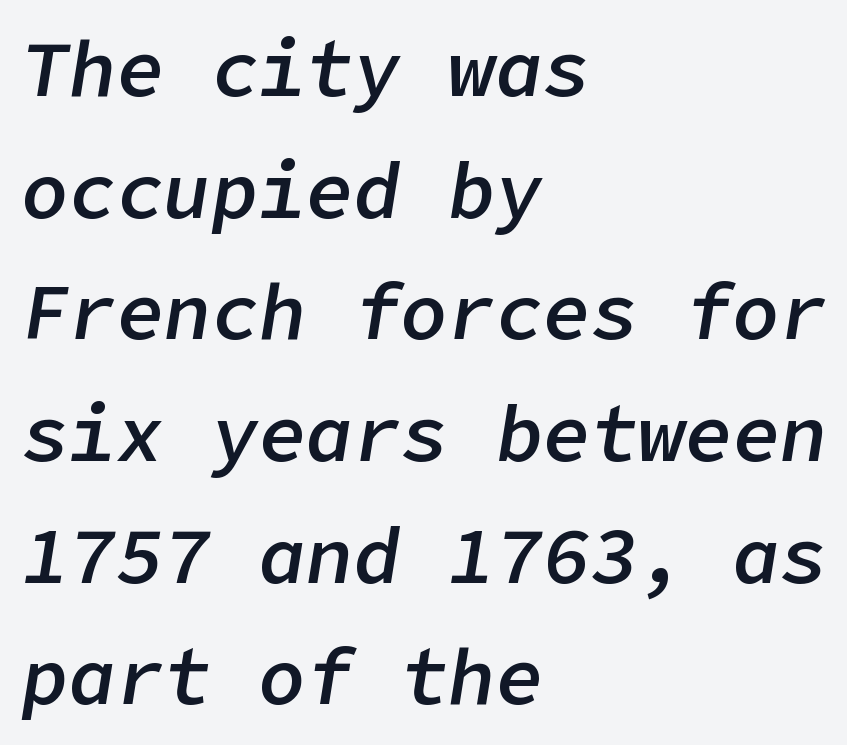
The image shows 79 px semibold type, italic (leaning right); set left-aligned, normal line spacing (1.54x), normal letter spacing, not underlined; low stroke contrast and a medium x-height.
